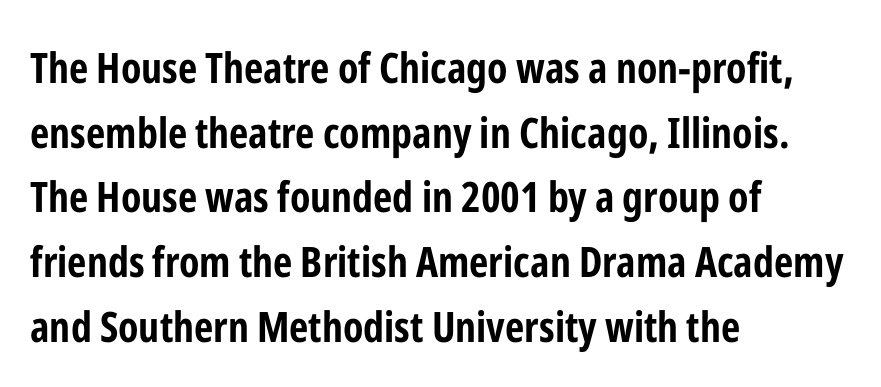
The image shows 42 px bold, condensed sans-serif type, upright; set left-aligned, normal line spacing (1.54x), normal letter spacing, not underlined; low stroke contrast and a medium x-height.
